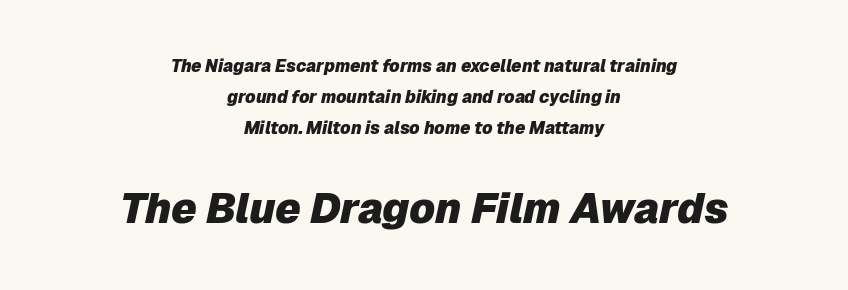
Q: Is the text bold? A: Yes.
Q: Is the text italic (slanted)? A: Yes, it leans right by about 12 degrees.
Q: Is the text underlined? A: No.
Q: How is the paragraph aligned? A: Centered.
Q: Is the spacing between letters normal or unusually wide? A: Normal.
Q: Which block of text is set in a larger size, the first (top) or the second (bottom)? A: The second (bottom) one.
Q: Width (condensed, normal, or wide)? A: Normal.
Q: Stroke contrast? A: Low.
Q: x-height? A: Medium.
Q: Monospaced? A: No.
